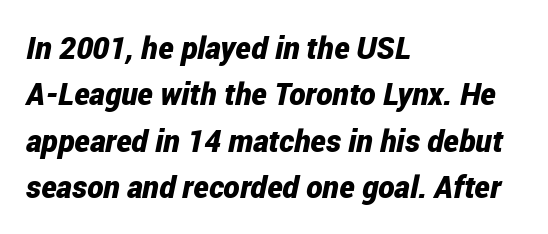
If you drew a ruler down the left edge, every line would touch it. These lines keep a tight, regular rhythm from letter to letter. Each letter keeps its own natural width here, so spacing adapts to shape. The text carries the slant typical of an italic or oblique font. The letters are bold, with thick, heavy strokes.
